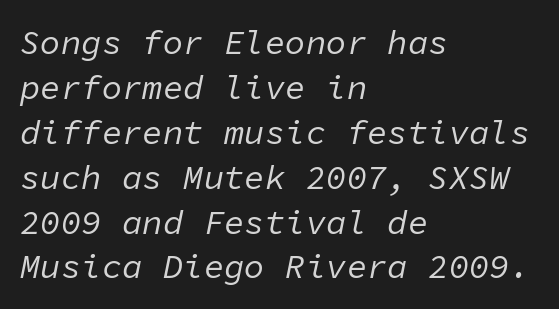
Q: Is the text bold? A: No.
Q: Is the text italic (slanted)? A: Yes, it leans right by about 11 degrees.
Q: Is the text underlined? A: No.
Q: How is the paragraph aligned? A: Left-aligned.
Q: Is the spacing between letters normal or unusually wide? A: Normal.
Q: Is the spacing between lines tight, normal or loose? A: Normal.
Q: Width (condensed, normal, or wide)? A: Normal.
Q: Stroke contrast? A: Low.
Q: x-height? A: Medium.
Q: Monospaced? A: Yes.
